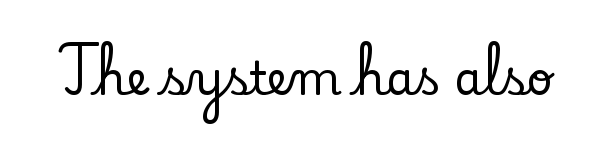
{"serif": "yes", "italic": "no", "width": "normal", "stroke_contrast": "low", "x_height": "small", "monospaced": "no", "underline": "no", "letter_spacing": "normal", "letter_spacing_em": 0.0, "glyph_px": 46}
